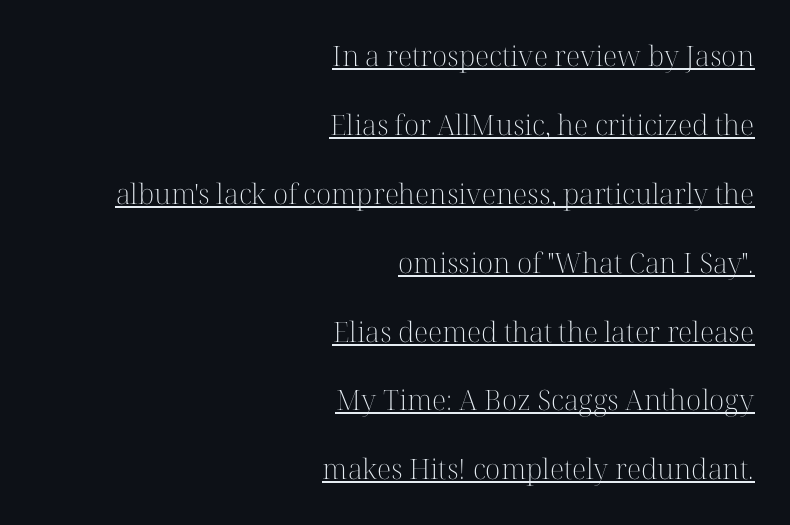
{"serif": "yes", "italic": "no", "bold": "no", "weight": "light", "width": "normal", "stroke_contrast": "high", "x_height": "medium", "monospaced": "no", "underline": "yes", "align": "right", "line_spacing": "loose", "line_spacing_ratio": 2.46, "letter_spacing": "normal", "letter_spacing_em": 0.0, "glyph_px": 28}
